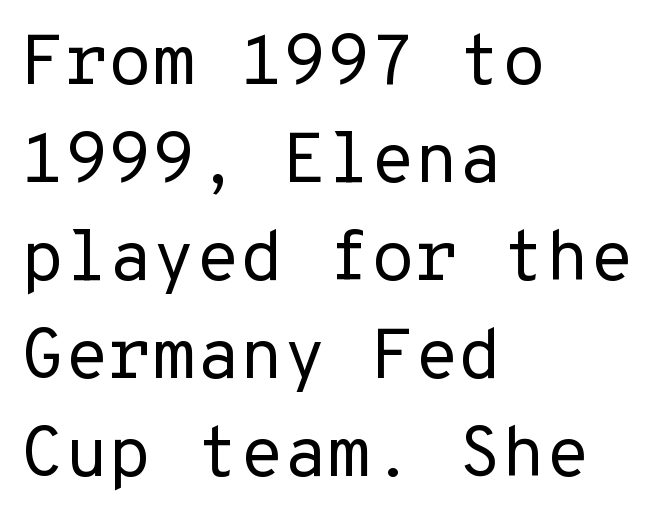
The foot of each line stays bare and open. This rendering uses left alignment, leaving the right contour irregular. Vertical stems look standard width or narrower in stroke. Spacing between characters is what you'd get straight out of the box. I'd call this a sans setting — the letters go barefoot. The font's upright variant was chosen for this text.
